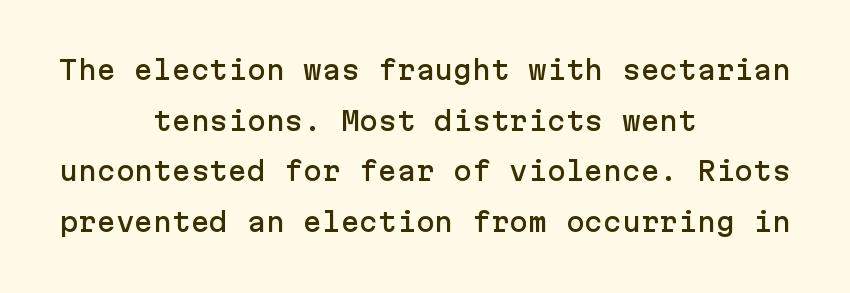
{"italic": "no", "underline": "no", "align": "center", "line_spacing": "loose", "line_spacing_ratio": 2.03, "letter_spacing": "normal", "letter_spacing_em": 0.0, "glyph_px": 25}
